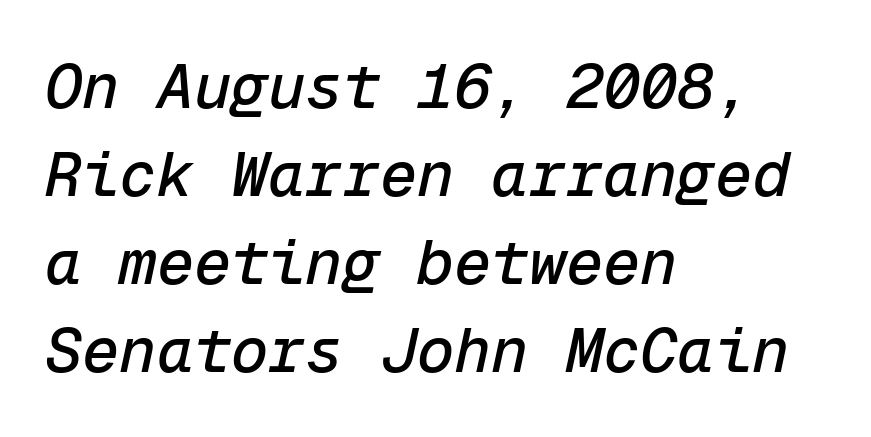
Emphasis-style slanted type is in use. Evenly set lines give the paragraph a standard silhouette. Just letters on the line, the space beneath them empty. The letters march in equal steps, a hallmark of fixed-pitch type. Spacing between characters is what you'd get straight out of the box. The rendering anchors every line to the left-hand side.
